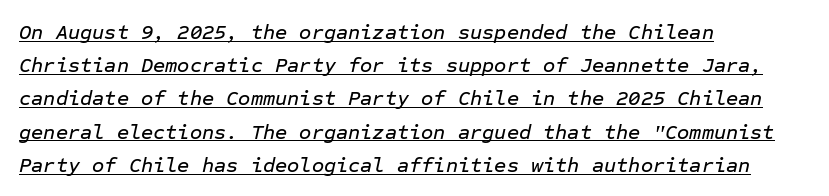
The image shows 21 px text type, italic (leaning right); set left-aligned, normal line spacing (1.58x), normal letter spacing, underlined.
